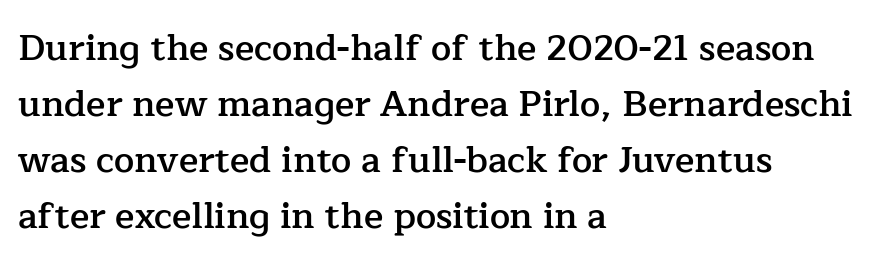
{"serif": "yes", "italic": "no", "bold": "semi", "weight": "semibold", "width": "normal", "stroke_contrast": "low", "x_height": "medium", "monospaced": "no", "underline": "no", "align": "left", "line_spacing": "normal", "line_spacing_ratio": 1.56, "letter_spacing": "normal", "letter_spacing_em": 0.0, "glyph_px": 36}
